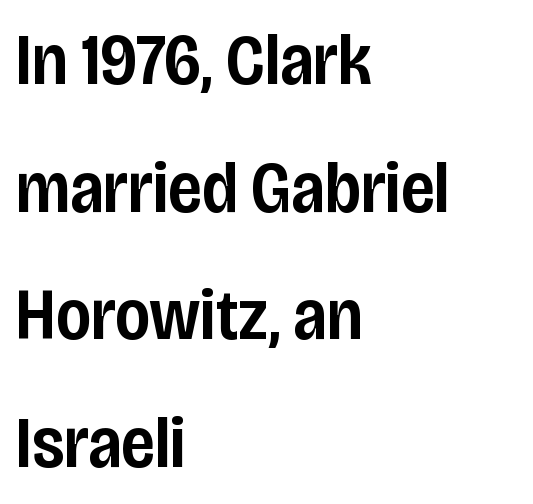
The image shows 73 px semibold, condensed sans-serif type, upright; set left-aligned, line spacing 1.75x, normal letter spacing, not underlined; low stroke contrast and a large x-height.
